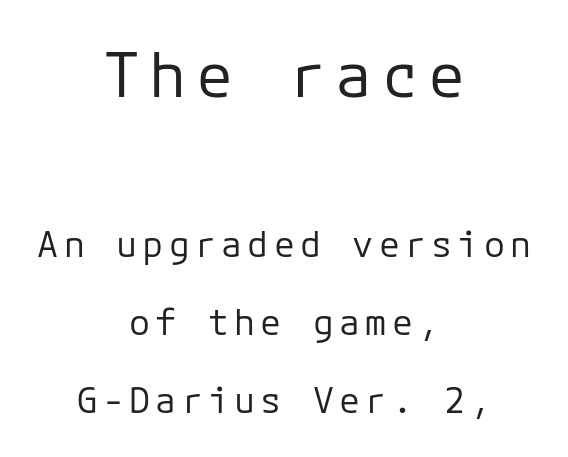
The image shows 62 px regular-weight sans-serif type, upright; set centered, loose line spacing (2.22x), not underlined; the first (top) block is 1.77x larger; low stroke contrast and a medium x-height.
